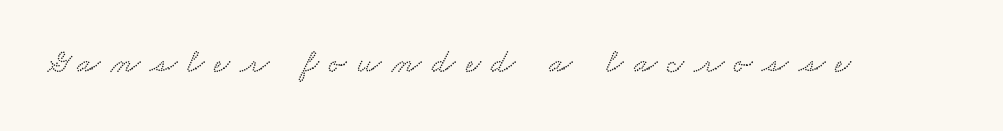
These lines are composed in type with serifs. Varying glyph widths throughout — classic text-font behaviour. Check under the words: just untouched page. A typesetter would call this heavily tracked-out type.
